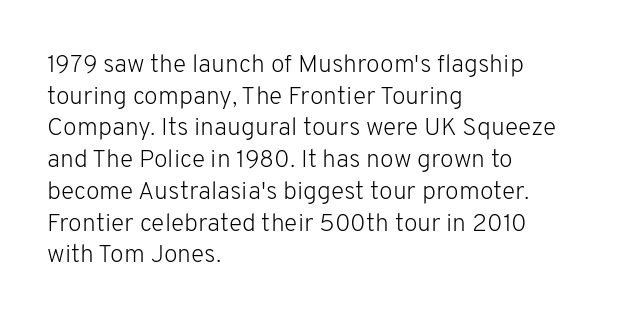
The characters are drawn with everyday or finer stroke widths. The string is rendered with underlining switched off. Leading matches the norm, producing a regular column. This sample uses plain, unmodified letter spacing.
